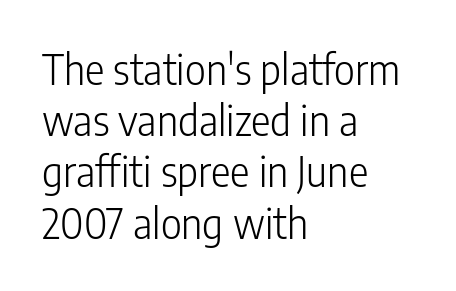
{"serif": "no", "italic": "no", "bold": "no", "weight": "light", "width": "condensed", "stroke_contrast": "low", "x_height": "medium", "monospaced": "no", "underline": "no", "align": "left", "line_spacing": "normal", "line_spacing_ratio": 1.25, "letter_spacing": "normal", "letter_spacing_em": 0.0, "glyph_px": 41}
